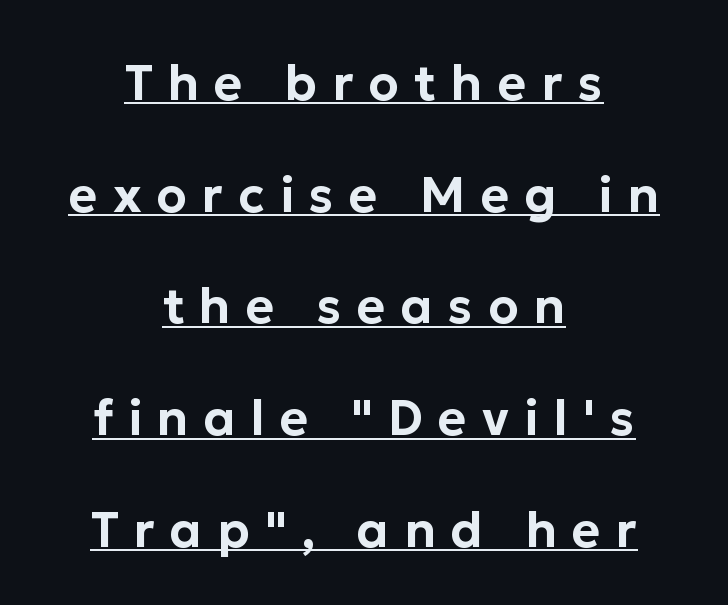
Look at the bottom of the vertical strokes: they stop flat, with no serifs. Here the glyphs are tracked loosely, breaking word shapes into spaced letters. The block of text is sparse from top to bottom, with ample space between rows. A baseline rule has been typeset under these characters. The letters advance in unequal steps, a hallmark of proportional type.
